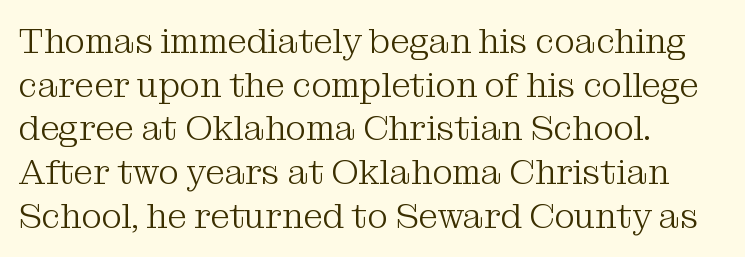
Q: Is the text bold? A: No.
Q: Is the text italic (slanted)? A: No, it is upright.
Q: Is the typeface a serif or a sans-serif typeface? A: Serif.
Q: Is the text underlined? A: No.
Q: How is the paragraph aligned? A: Left-aligned.
Q: Is the spacing between letters normal or unusually wide? A: Normal.
Q: Is the spacing between lines tight, normal or loose? A: Normal.
Q: Width (condensed, normal, or wide)? A: Normal.
Q: Stroke contrast? A: Medium.
Q: x-height? A: Medium.
Q: Monospaced? A: No.
